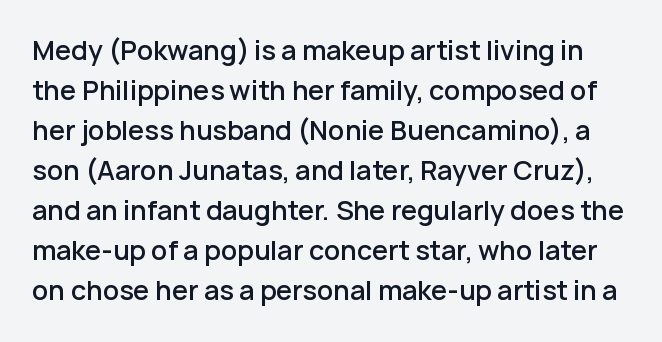
Q: Is the text bold? A: Semi-bold.
Q: Is the text italic (slanted)? A: No, it is upright.
Q: Is the text underlined? A: No.
Q: Is the spacing between letters normal or unusually wide? A: Normal.
Q: Is the spacing between lines tight, normal or loose? A: Normal.
